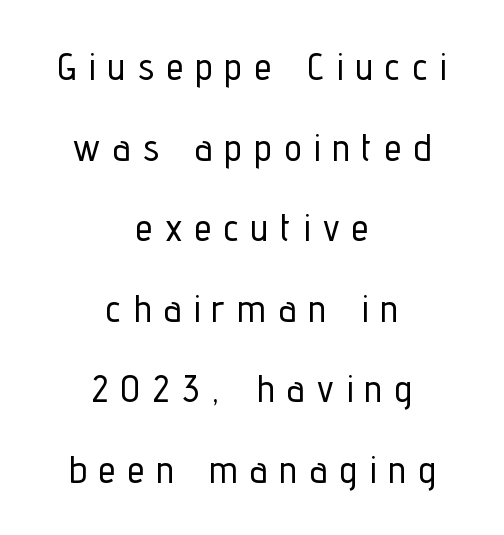
{"serif": "no", "italic": "no", "width": "condensed", "stroke_contrast": "low", "x_height": "medium", "monospaced": "no", "underline": "no", "align": "center", "line_spacing": "loose", "line_spacing_ratio": 2.12, "letter_spacing": "wide", "letter_spacing_em": 0.34, "glyph_px": 38}
